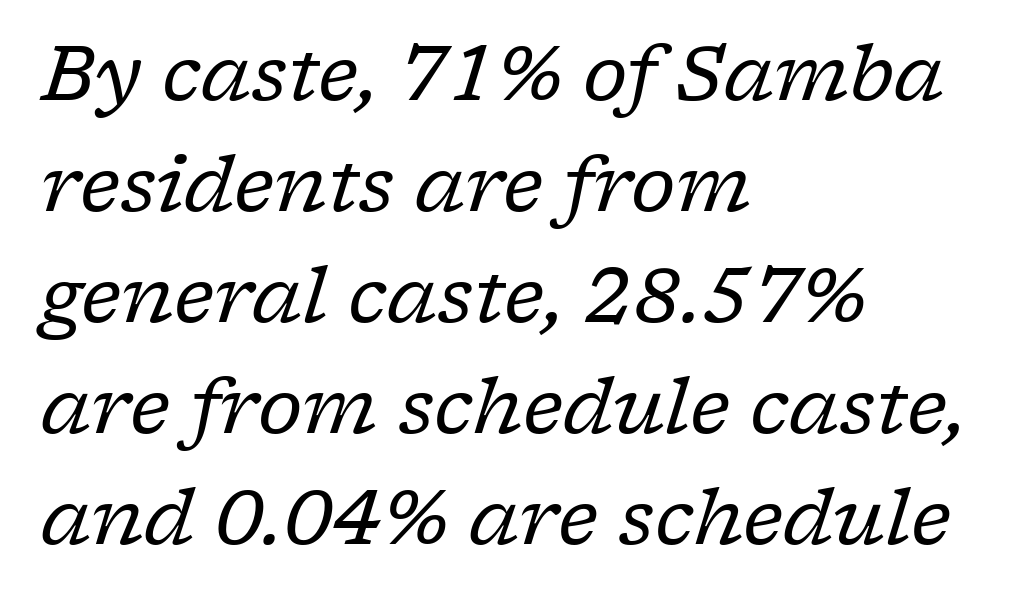
Visually the block forms a straight wall on the left and a jagged coastline on the right. The weight would be labelled regular, book, light, or lighter still. The passage shown stacks its lines at a standard gap. Check the space under the baseline: it is left empty.
